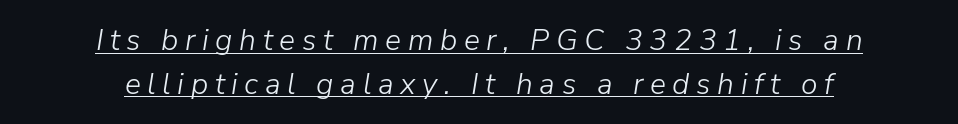
The strokes are not fattened; the text isn't bold. Is there an underline? Yes — a line sits under the letters. This sample is center-justified, so both line endings float freely. These lines are rendered in a variable-pitch font.
